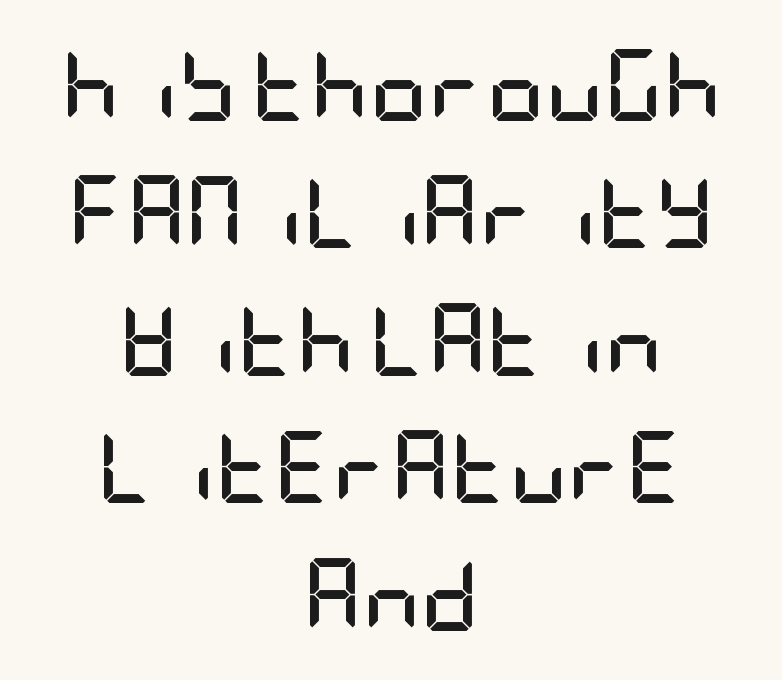
{"serif": "no", "italic": "no", "bold": "yes", "weight": "semibold", "width": "condensed", "stroke_contrast": "low", "x_height": "large", "underline": "no", "align": "center", "line_spacing_ratio": 1.77, "letter_spacing": "normal", "letter_spacing_em": 0.0, "glyph_px": 72}
